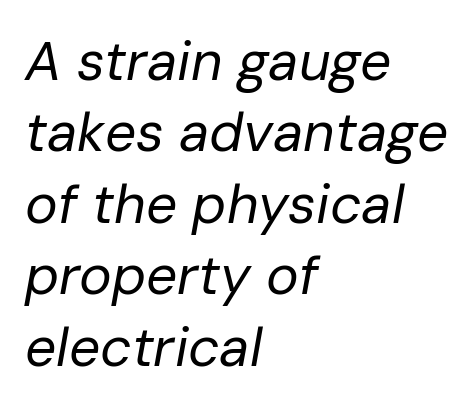
The image shows 55 px regular-weight type, italic (leaning right); set left-aligned, normal line spacing (1.3x), normal letter spacing, not underlined; low stroke contrast and a medium x-height.
